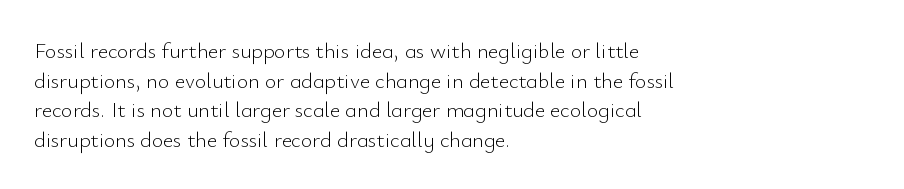
Unmarked baselines from the first word to the last. The designer left line spacing at the default. The rendering anchors every line to the left-hand side. The gaps between neighbouring characters are ordinary and unremarkable. The type sits square on the baseline with zero lean.
